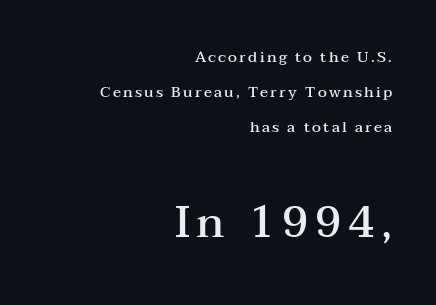
Q: Is the text bold? A: Semi-bold.
Q: Is the text italic (slanted)? A: No, it is upright.
Q: Is the typeface a serif or a sans-serif typeface? A: Serif.
Q: Is the text underlined? A: No.
Q: How is the paragraph aligned? A: Right-aligned.
Q: Is the spacing between lines tight, normal or loose? A: Loose.
Q: Which block of text is set in a larger size, the first (top) or the second (bottom)? A: The second (bottom) one.
Q: Width (condensed, normal, or wide)? A: Wide.
Q: Stroke contrast? A: Medium.
Q: x-height? A: Medium.
Q: Monospaced? A: No.
